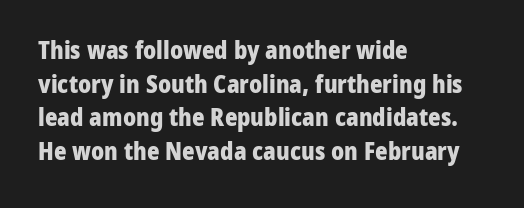
Q: Is the text bold? A: Yes.
Q: Is the text italic (slanted)? A: No, it is upright.
Q: Is the text underlined? A: No.
Q: How is the paragraph aligned? A: Left-aligned.
Q: Is the spacing between letters normal or unusually wide? A: Normal.
Q: Is the spacing between lines tight, normal or loose? A: Normal.
